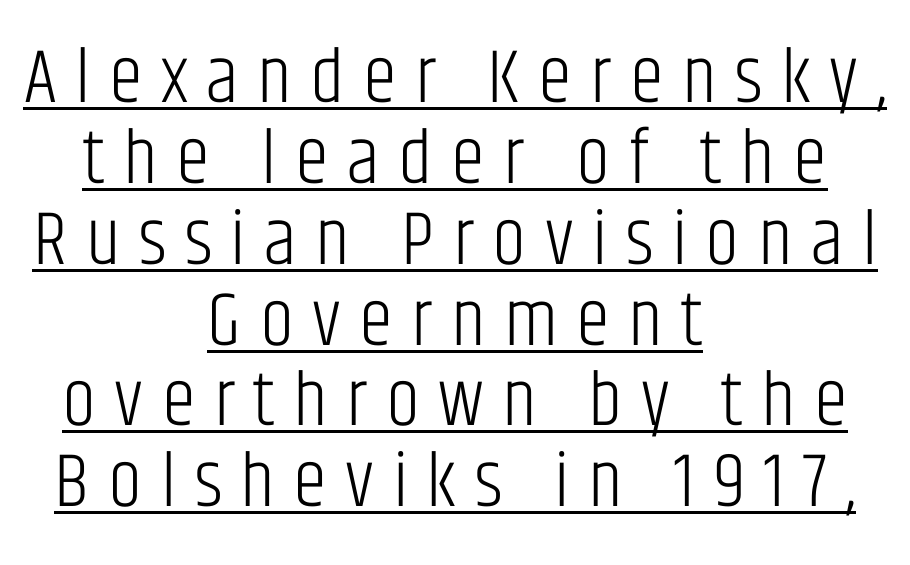
Q: Is the text bold? A: No.
Q: Is the text italic (slanted)? A: No, it is upright.
Q: Is the typeface a serif or a sans-serif typeface? A: Sans-serif.
Q: Is the text underlined? A: Yes.
Q: How is the paragraph aligned? A: Centered.
Q: Is the spacing between letters normal or unusually wide? A: Unusually wide.
Q: Is the spacing between lines tight, normal or loose? A: Tight.
Q: Width (condensed, normal, or wide)? A: Condensed.
Q: Stroke contrast? A: Low.
Q: x-height? A: Large.
Q: Monospaced? A: No.
